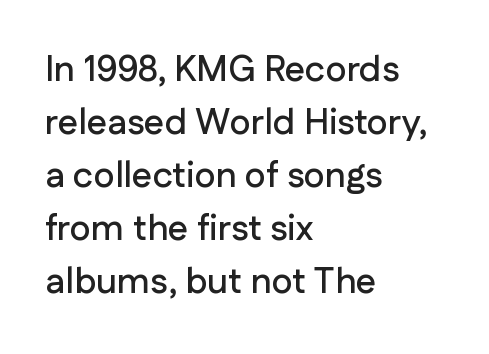
{"serif": "no", "italic": "no", "width": "normal", "stroke_contrast": "low", "x_height": "medium", "monospaced": "no", "underline": "no", "align": "left", "line_spacing": "normal", "line_spacing_ratio": 1.47, "letter_spacing": "normal", "letter_spacing_em": 0.0, "glyph_px": 36}
